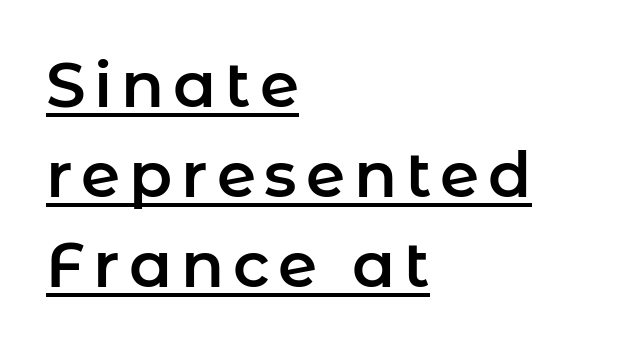
{"serif": "no", "italic": "no", "width": "normal", "stroke_contrast": "low", "x_height": "medium", "monospaced": "no", "underline": "yes", "align": "left", "line_spacing": "normal", "line_spacing_ratio": 1.43, "glyph_px": 63}
